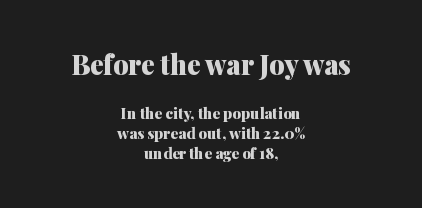
What weight is shown? A full bold with thick strokes. Rendered with straight, roman letterforms. Vertical spacing — default. This rendering leaves character spacing at its baseline value. Horizontally, the lines are justified to the midpoint only.
